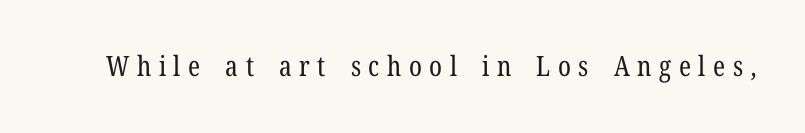
The image shows 28 px regular-weight, condensed serif type, upright; set unusually wide letter spacing (+0.27 em), not underlined; low stroke contrast and a medium x-height.
